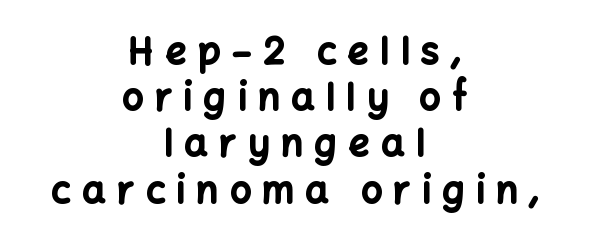
In terms of leading, this rendering sits right in the middle. The face used here is proportionally spaced, like ordinary book or web type. Short and long lines alike share a common midpoint. These lines are composed in type without serifs. The passage shown is not underscored anywhere.
